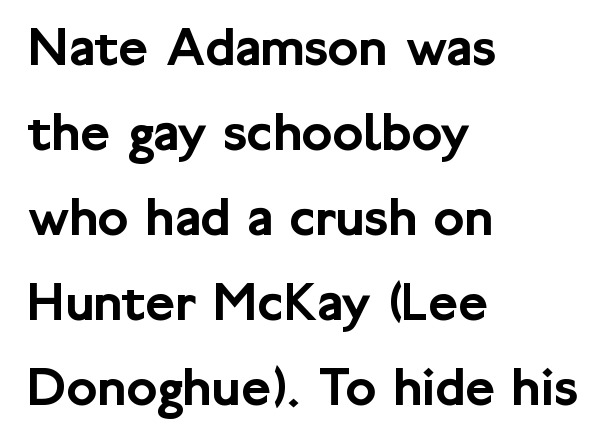
Q: Is the text italic (slanted)? A: No, it is upright.
Q: Is the typeface a serif or a sans-serif typeface? A: Sans-serif.
Q: Is the text underlined? A: No.
Q: How is the paragraph aligned? A: Left-aligned.
Q: Is the spacing between letters normal or unusually wide? A: Normal.
Q: Is the spacing between lines tight, normal or loose? A: Normal.
Q: Width (condensed, normal, or wide)? A: Normal.
Q: Stroke contrast? A: Low.
Q: x-height? A: Medium.
Q: Monospaced? A: No.
